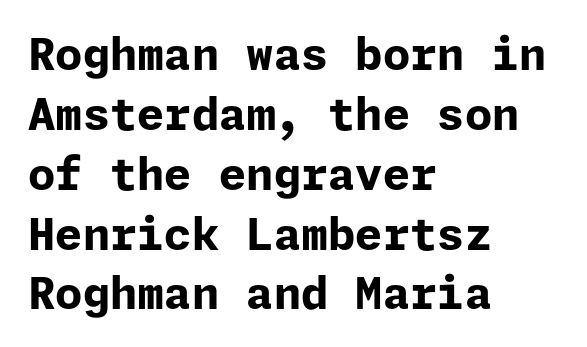
Q: Is the text bold? A: Yes.
Q: Is the text italic (slanted)? A: No, it is upright.
Q: Is the typeface a serif or a sans-serif typeface? A: Sans-serif.
Q: Is the text underlined? A: No.
Q: How is the paragraph aligned? A: Left-aligned.
Q: Is the spacing between letters normal or unusually wide? A: Normal.
Q: Is the spacing between lines tight, normal or loose? A: Normal.
Q: Width (condensed, normal, or wide)? A: Normal.
Q: Stroke contrast? A: Low.
Q: x-height? A: Medium.
